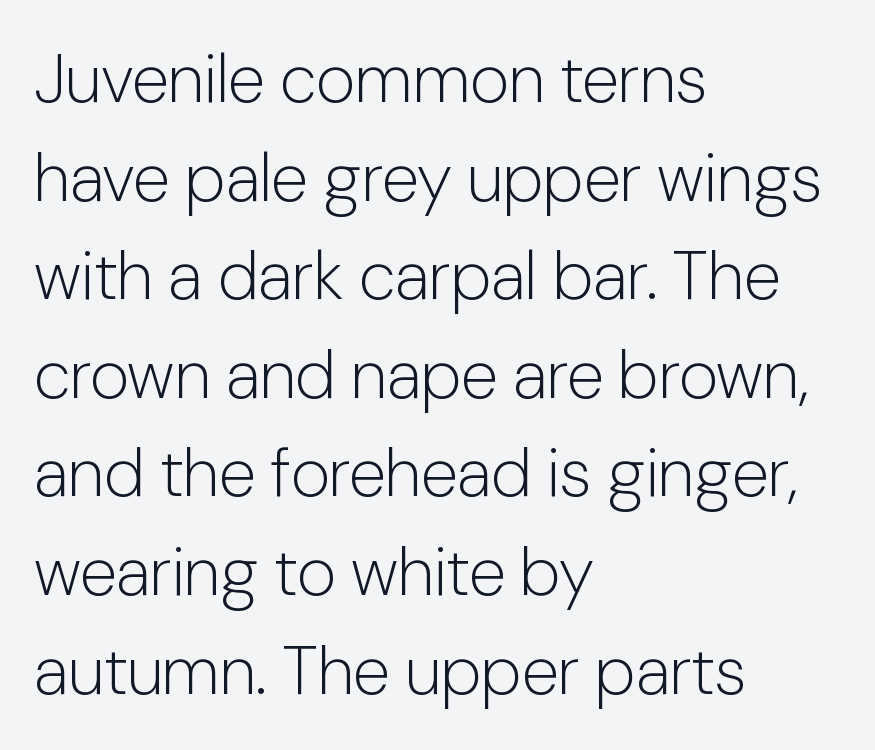
A quiet, ordinary-to-light weight characterises the typeface. The passage shown stacks its lines at a standard gap. Observe the ordinary spacing: letters are neighbours, not strangers. This rendering features lettering with no underline.
